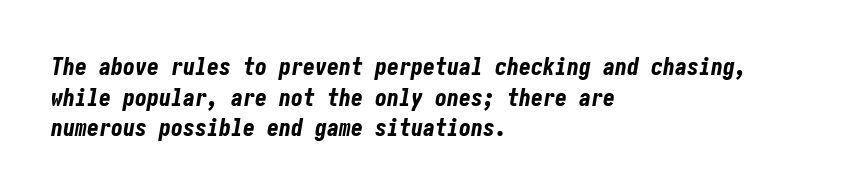
Baseline-to-baseline distance is the conventional proportion of letter height. A full-strength bold gives these letters their thick strokes. Line beginnings align vertically; line endings do not. Words float on clear page, feet unadorned.
